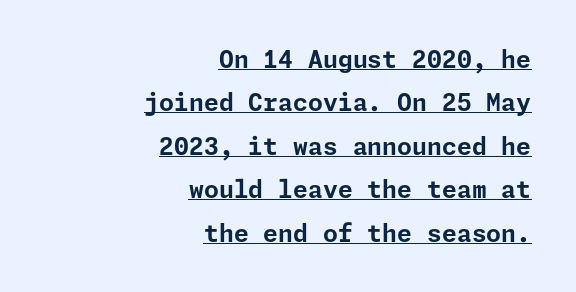
The image shows 24 px bold type, upright; set right-aligned, line spacing 1.81x, normal letter spacing, underlined.
